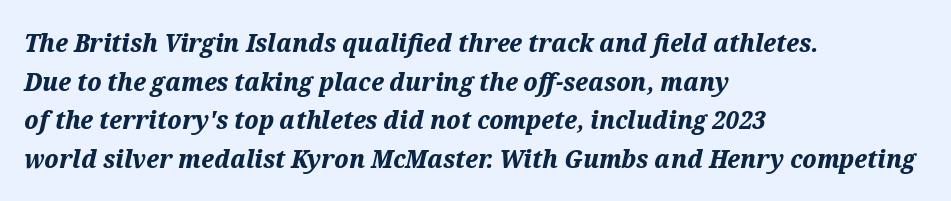
The image shows 26 px bold type, italic (leaning right); set left-aligned, normal line spacing (1.49x), normal letter spacing, not underlined.
